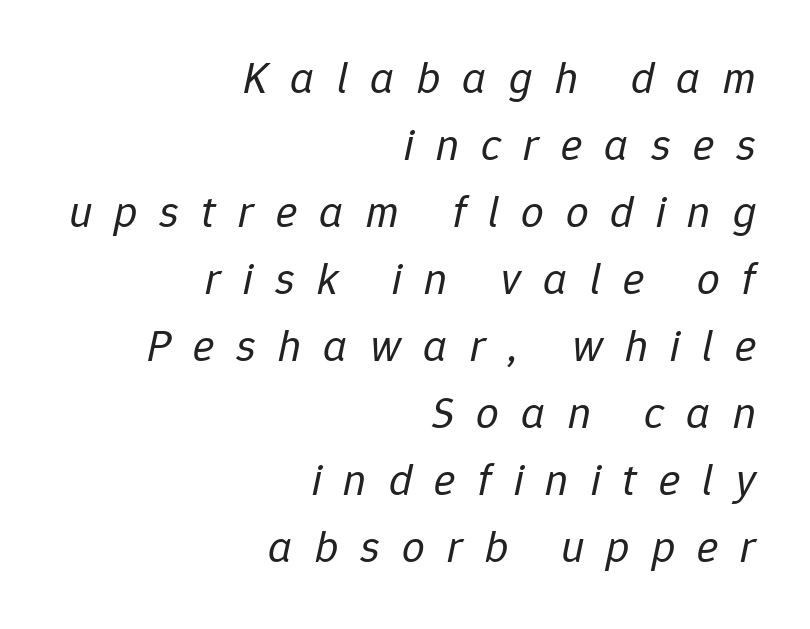
Q: Is the text bold? A: No.
Q: Is the text italic (slanted)? A: Yes, it leans right by about 12 degrees.
Q: Is the text underlined? A: No.
Q: How is the paragraph aligned? A: Right-aligned.
Q: Is the spacing between letters normal or unusually wide? A: Unusually wide.
Q: Is the spacing between lines tight, normal or loose? A: Normal.
Q: Width (condensed, normal, or wide)? A: Normal.
Q: Stroke contrast? A: Low.
Q: x-height? A: Medium.
Q: Monospaced? A: No.
